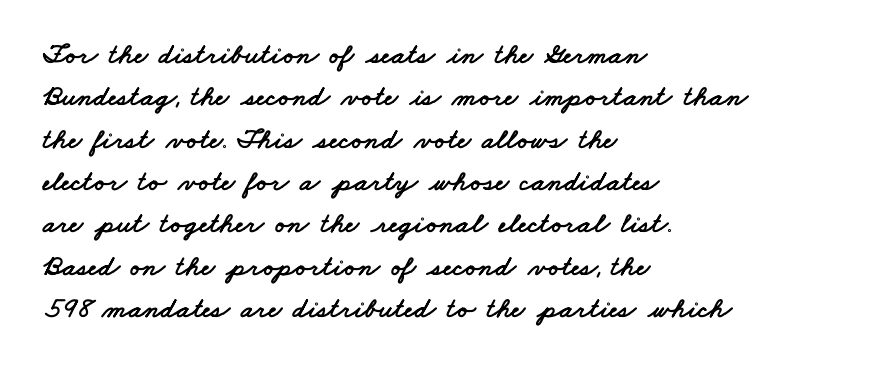
The space beneath each line is pristine and unruled. Note: no serifs on the glyphs. Line starts are locked; line ends wander. These lines sit exactly where default settings would place them.
